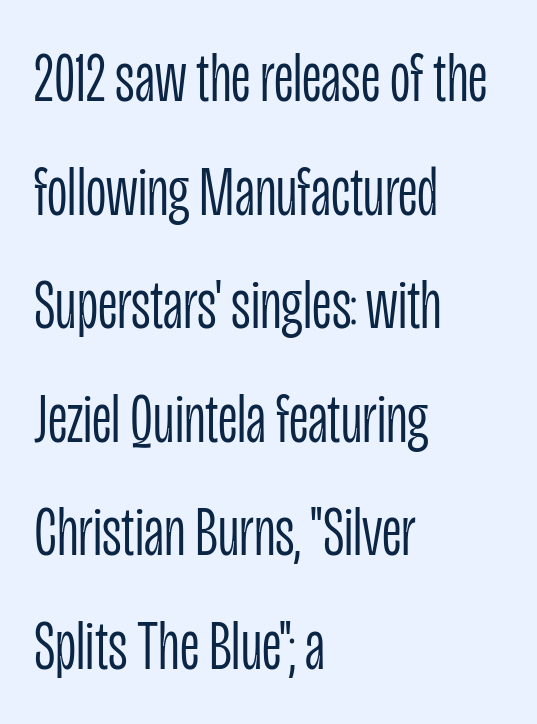
The passage shown is typed in a proportional face where columns would drift. Each row of text sits above clean, open space. This is not heavy type; no bold has been used. No feet cap the strokes, marking this as sans-serif type. The typesetter chose a ragged-right arrangement here. Leading matches the norm, producing a regular column.
